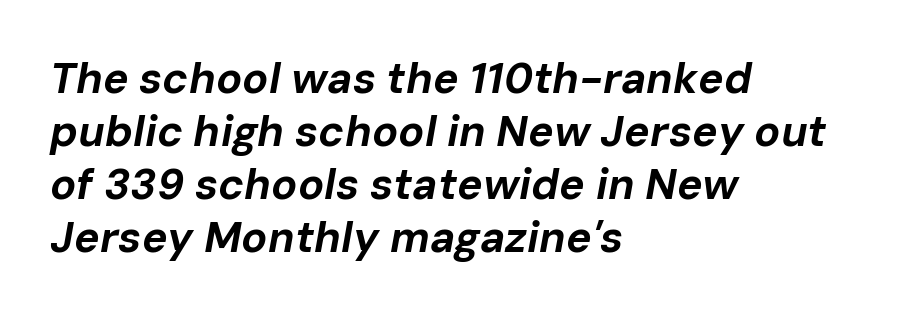
Underline: absent. The passage is arranged the way most books set body copy — flush left. The lettering tilts uniformly, giving the passage an italic look. Proportional: the letters do not fall into vertical columns.
